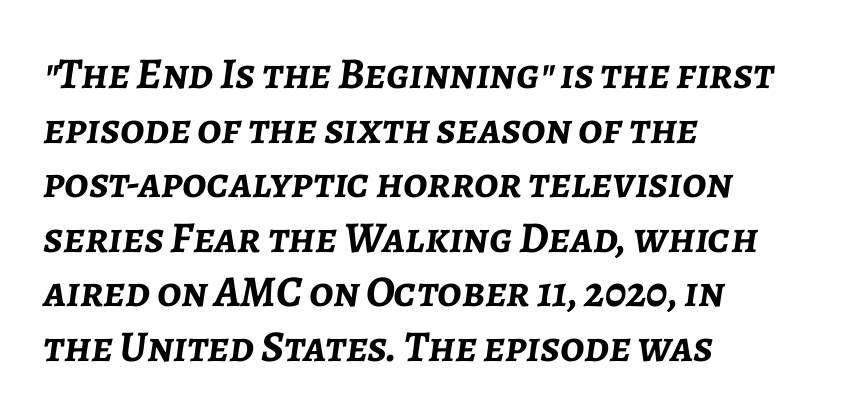
The image shows 44 px semibold type, italic (leaning right); set left-aligned, line spacing 1.24x, normal letter spacing, not underlined; low stroke contrast and a medium x-height.
